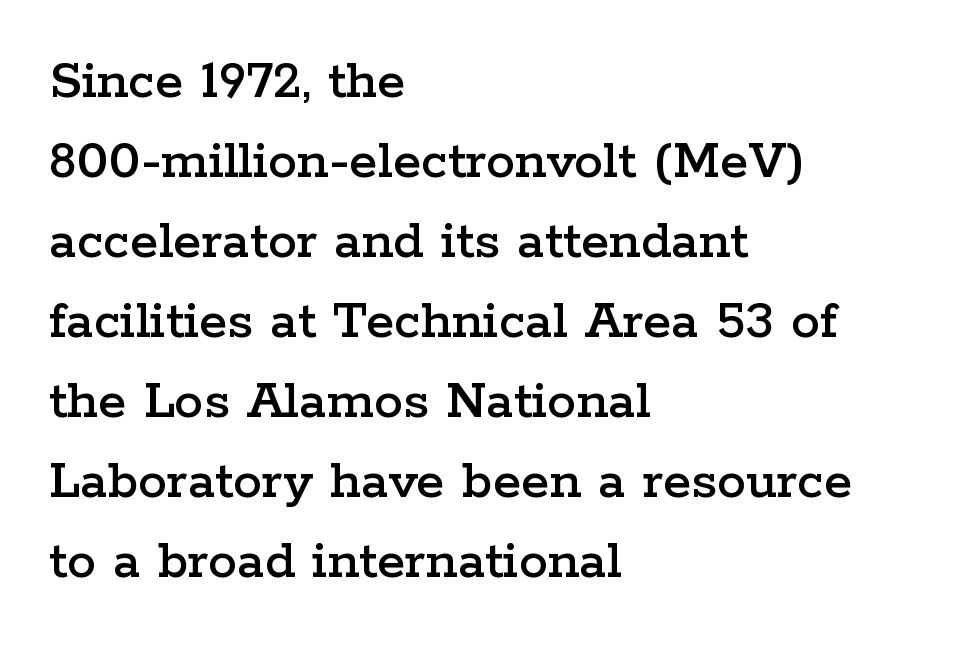
The image shows 58 px wide serif type, upright; set left-aligned, normal line spacing (1.38x), normal letter spacing, not underlined; low stroke contrast and a medium x-height.
